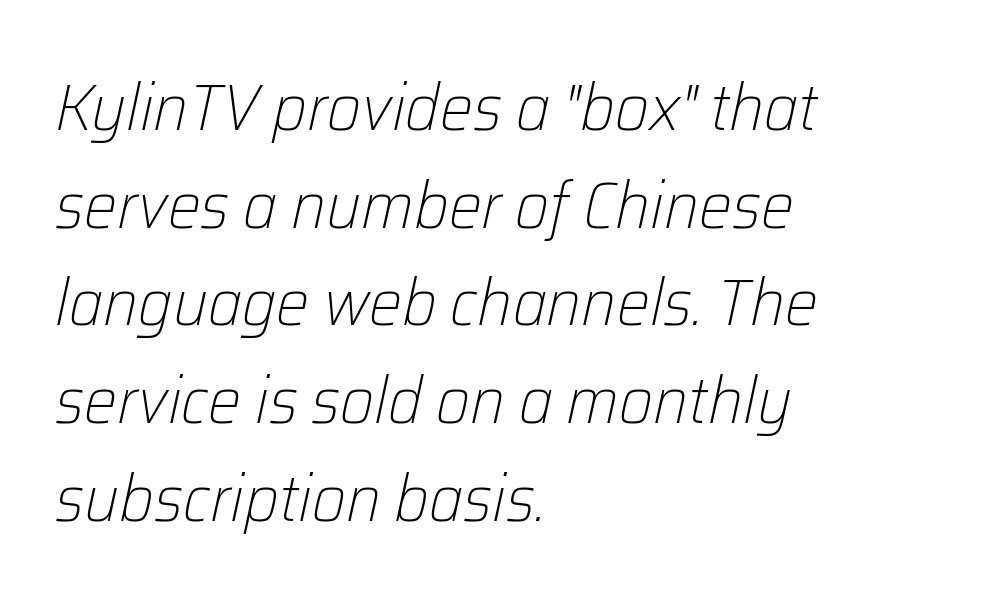
The image shows 66 px light type, italic (leaning right); set left-aligned, normal line spacing (1.48x), normal letter spacing, not underlined; low stroke contrast and a medium x-height.
